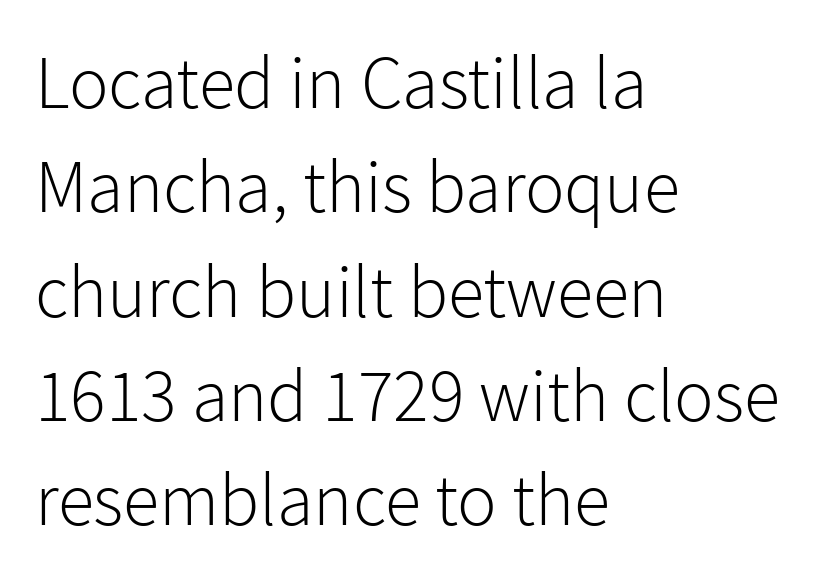
{"serif": "no", "italic": "no", "bold": "no", "weight": "light", "width": "normal", "stroke_contrast": "low", "x_height": "medium", "monospaced": "no", "underline": "no", "align": "left", "line_spacing": "normal", "line_spacing_ratio": 1.41, "letter_spacing": "normal", "letter_spacing_em": 0.0, "glyph_px": 74}
